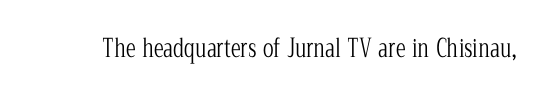
The image shows 25 px text type, upright; set normal letter spacing, not underlined.
